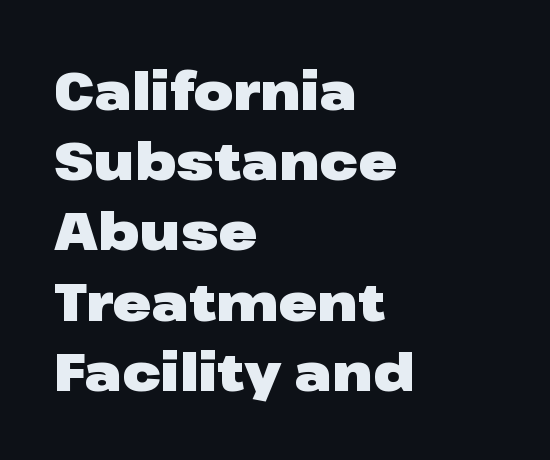
The designer went with a sans here, leaving each stem footless. Looks like regular typesetting: each glyph gets only the width it needs. Compared with an ordinary text face, these strokes are far heavier — a full bold. How are the letters spaced? Ordinarily, with no added tracking. Notice how descenders clear the ascenders below comfortably — that's standard leading.
